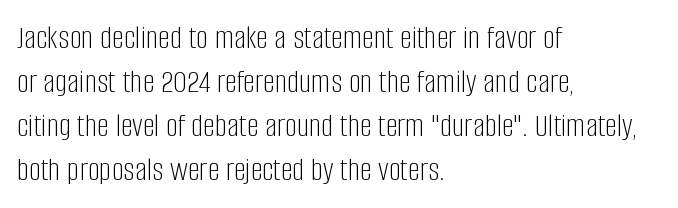
The image shows 34 px light, condensed sans-serif type, upright; set left-aligned, normal line spacing (1.29x), normal letter spacing, not underlined; low stroke contrast and a large x-height.
